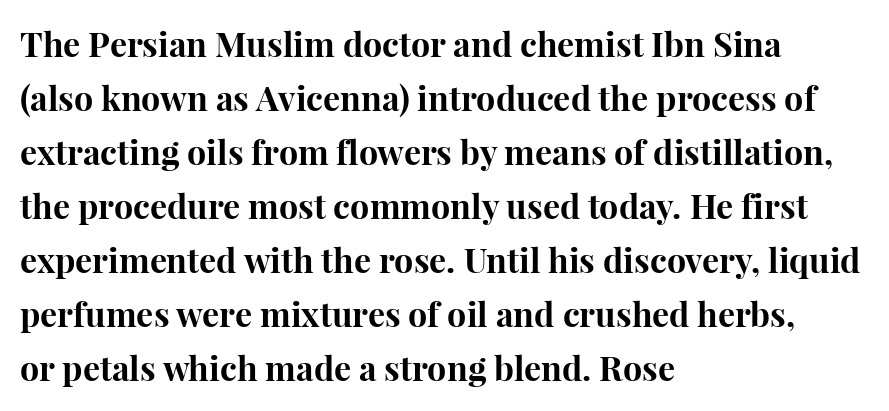
Unlike italic type, these characters show no tilt at all. Nobody touched the tracking dial on this one. Unmarked baselines from the first word to the last. Look at the bottom of the vertical strokes: they flare into serifs here.
